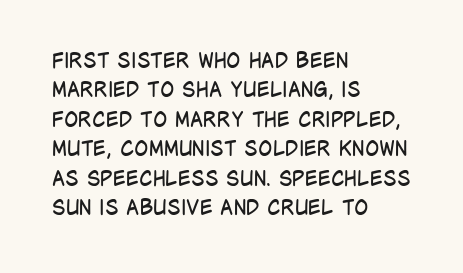
A clean baseline with only descenders dipping below it. If you drew a line through each stem, it would be perfectly vertical. Honestly, the row spacing looks completely unremarkable. Is this a heavy cut? Hardly; it is regular or lighter.
